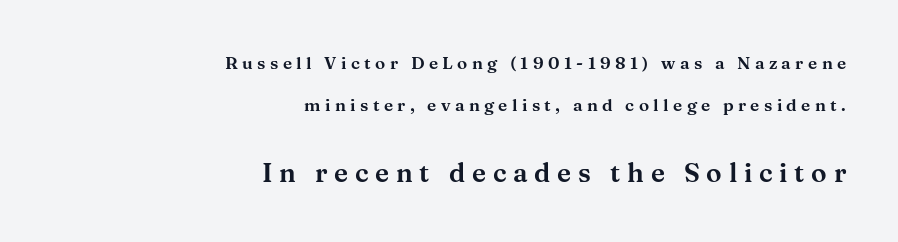
The image shows 26 px text type, upright; set right-aligned, loose line spacing (2.45x), unusually wide letter spacing (+0.26 em), not underlined; the second (bottom) block is 1.53x larger.
